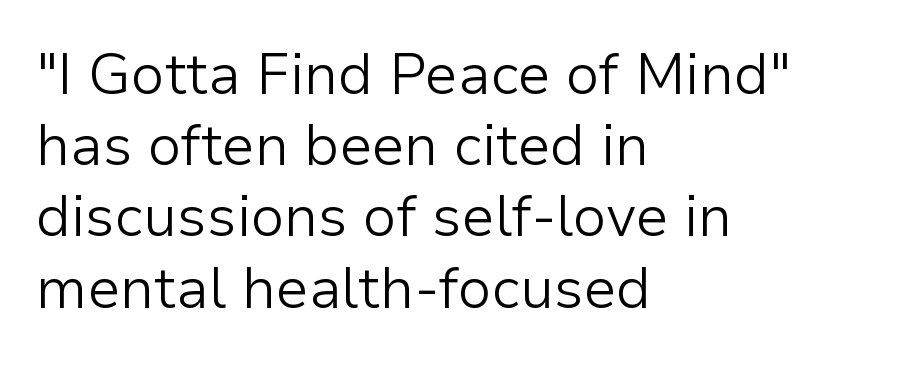
The rendering keeps characters at their native spacing. The letterforms sit at book weight or below. Varying glyph widths throughout — classic text-font behaviour. The string is rendered with underlining switched off. Every character sits straight up, as roman type does.
